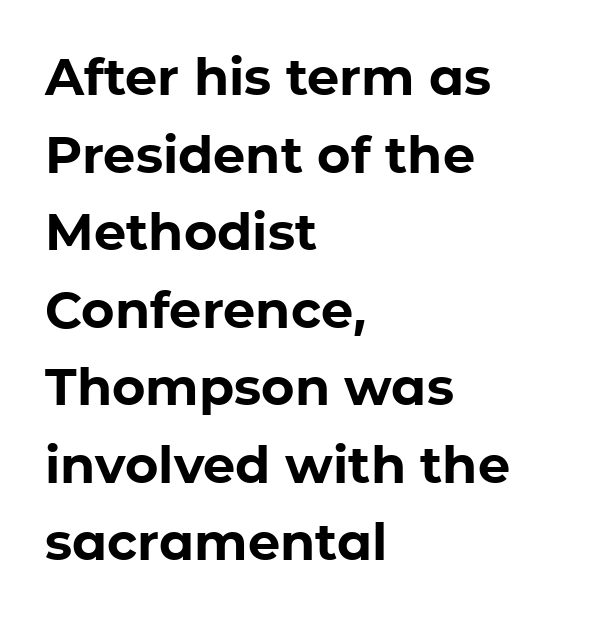
Descender tails drop into unmarked territory. Short note: letters normally spaced. Left-aligned paragraph, ragged on the right. Heavy, bold letterforms. The specimen reads as upright at a glance. Quick note: interline space is typical.
